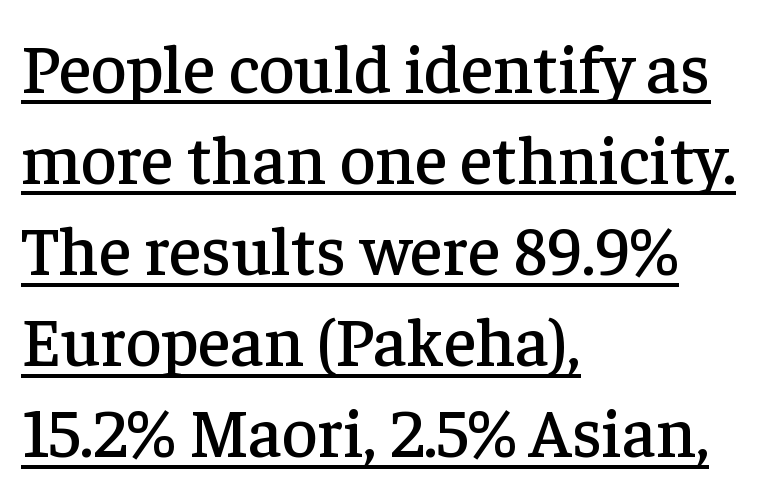
{"serif": "yes", "italic": "no", "width": "normal", "stroke_contrast": "low", "x_height": "medium", "monospaced": "no", "underline": "yes", "align": "left", "line_spacing": "normal", "line_spacing_ratio": 1.32, "letter_spacing": "normal", "letter_spacing_em": 0.0, "glyph_px": 69}
